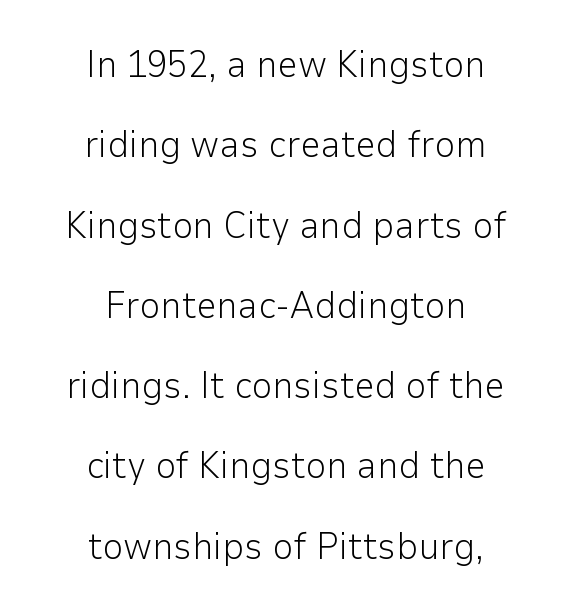
{"serif": "no", "italic": "no", "bold": "no", "weight": "light", "width": "normal", "stroke_contrast": "low", "x_height": "medium", "monospaced": "no", "underline": "no", "align": "center", "line_spacing": "loose", "line_spacing_ratio": 2.17, "letter_spacing": "normal", "letter_spacing_em": 0.0, "glyph_px": 37}
